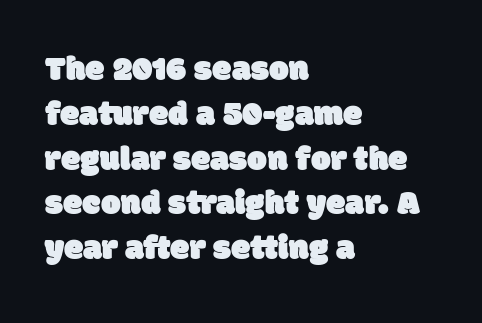
Q: Is the typeface a serif or a sans-serif typeface? A: Sans-serif.
Q: Is the text underlined? A: No.
Q: How is the paragraph aligned? A: Left-aligned.
Q: Is the spacing between letters normal or unusually wide? A: Normal.
Q: Is the spacing between lines tight, normal or loose? A: Normal.
Q: Width (condensed, normal, or wide)? A: Normal.
Q: Stroke contrast? A: Low.
Q: x-height? A: Large.
Q: Monospaced? A: No.
